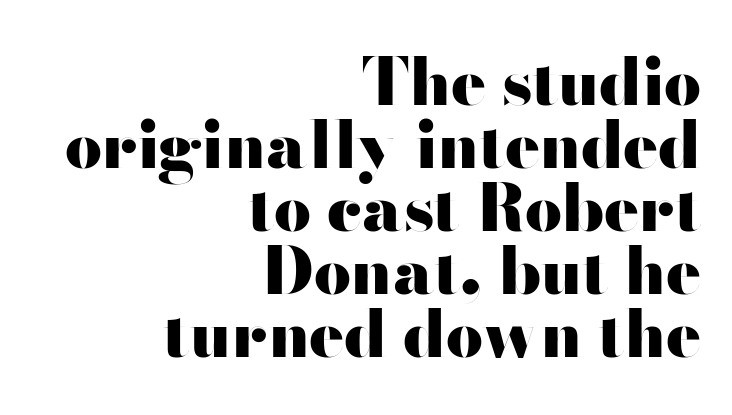
Q: Is the text bold? A: Yes.
Q: Is the text italic (slanted)? A: No, it is upright.
Q: Is the typeface a serif or a sans-serif typeface? A: Serif.
Q: Is the text underlined? A: No.
Q: How is the paragraph aligned? A: Right-aligned.
Q: Is the spacing between letters normal or unusually wide? A: Normal.
Q: Is the spacing between lines tight, normal or loose? A: Tight.
Q: Width (condensed, normal, or wide)? A: Wide.
Q: Stroke contrast? A: High.
Q: x-height? A: Small.
Q: Monospaced? A: No.
